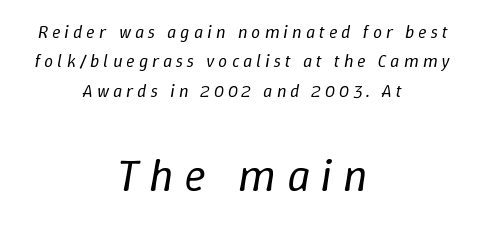
{"italic": "yes", "lean": "right", "slant_degrees": 9, "bold": "no", "weight": "regular", "width": "normal", "stroke_contrast": "low", "x_height": "medium", "monospaced": "no", "underline": "no", "align": "center", "line_spacing": "normal", "line_spacing_ratio": 1.63, "letter_spacing": "wide", "letter_spacing_em": 0.22, "larger_block": "second", "size_ratio": 2.56, "glyph_px": 46}
